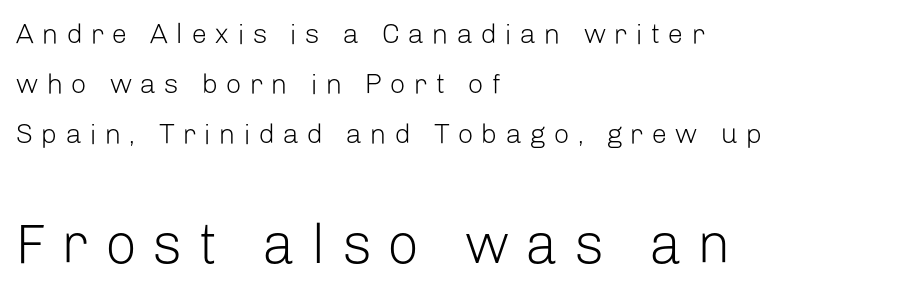
Q: Is the text bold? A: No.
Q: Is the text italic (slanted)? A: No, it is upright.
Q: Is the typeface a serif or a sans-serif typeface? A: Sans-serif.
Q: Is the text underlined? A: No.
Q: How is the paragraph aligned? A: Left-aligned.
Q: Is the spacing between letters normal or unusually wide? A: Unusually wide.
Q: Which block of text is set in a larger size, the first (top) or the second (bottom)? A: The second (bottom) one.
Q: Width (condensed, normal, or wide)? A: Normal.
Q: Stroke contrast? A: Low.
Q: x-height? A: Medium.
Q: Monospaced? A: No.
